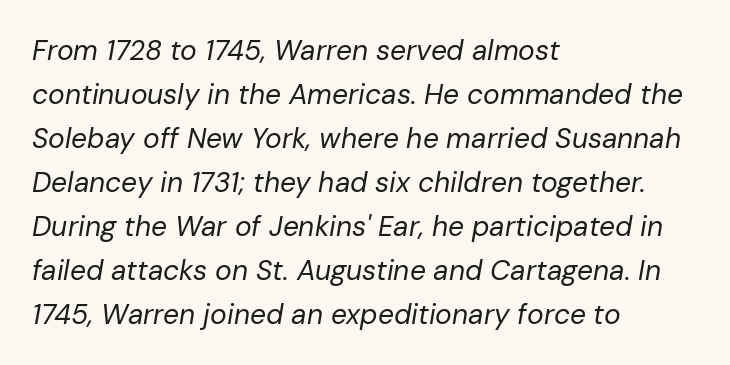
{"italic": "yes", "lean": "right", "slant_degrees": 10, "bold": "no", "weight": "regular", "width": "normal", "stroke_contrast": "low", "x_height": "medium", "monospaced": "no", "underline": "no", "align": "left", "line_spacing": "normal", "line_spacing_ratio": 1.57, "letter_spacing": "normal", "letter_spacing_em": 0.0, "glyph_px": 28}
